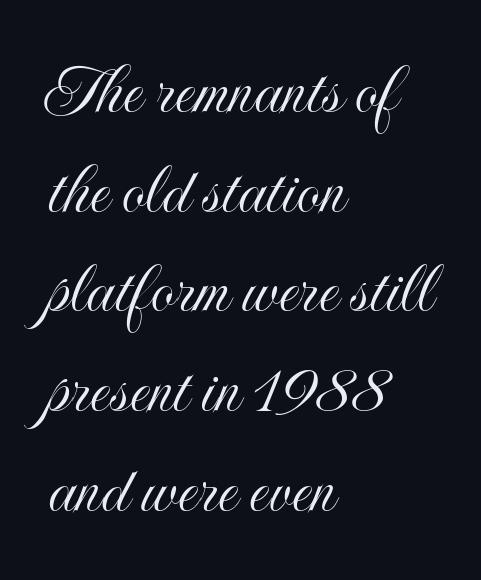
{"width": "condensed", "x_height": "small", "monospaced": "no", "underline": "no", "align": "left", "line_spacing": "normal", "line_spacing_ratio": 1.33, "letter_spacing": "normal", "letter_spacing_em": 0.0, "glyph_px": 75}
